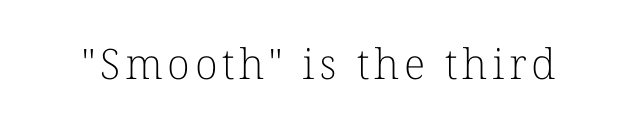
The image shows 42 px light serif type, upright; set not underlined; low stroke contrast and a medium x-height.
